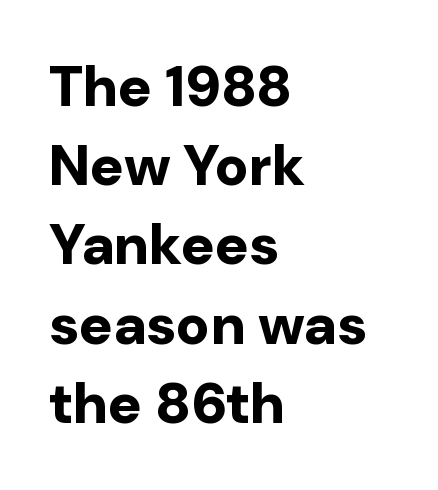
Q: Is the text bold? A: Yes.
Q: Is the text italic (slanted)? A: No, it is upright.
Q: Is the typeface a serif or a sans-serif typeface? A: Sans-serif.
Q: Is the text underlined? A: No.
Q: How is the paragraph aligned? A: Left-aligned.
Q: Is the spacing between letters normal or unusually wide? A: Normal.
Q: Is the spacing between lines tight, normal or loose? A: Normal.
Q: Width (condensed, normal, or wide)? A: Normal.
Q: Stroke contrast? A: Low.
Q: x-height? A: Medium.
Q: Monospaced? A: No.
